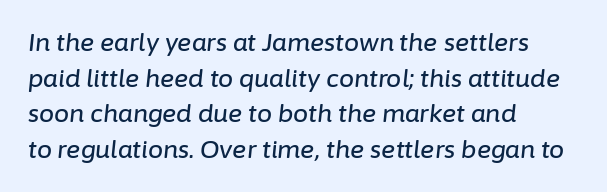
The letters are slanted; this is an italic face. Observe the ordinary spacing: letters are neighbours, not strangers. These lines sit exactly where default settings would place them. No word sits above an underline.
